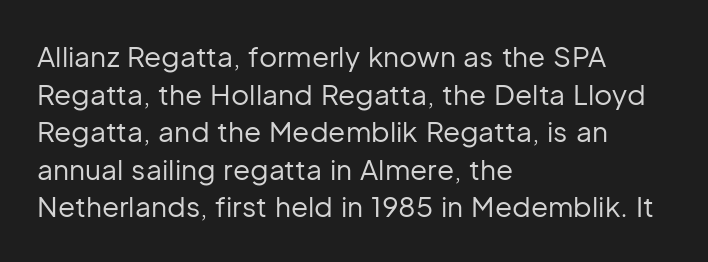
{"serif": "no", "italic": "no", "bold": "no", "weight": "regular", "width": "normal", "stroke_contrast": "low", "x_height": "medium", "monospaced": "no", "underline": "no", "align": "left", "line_spacing": "normal", "line_spacing_ratio": 1.34, "letter_spacing": "normal", "letter_spacing_em": 0.0, "glyph_px": 28}
